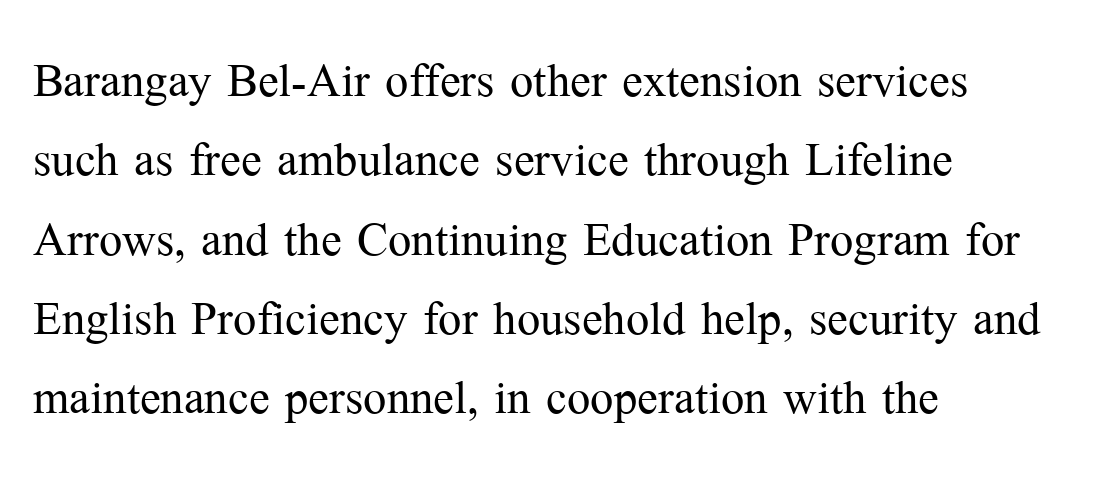
Q: Is the text bold? A: No.
Q: Is the text italic (slanted)? A: No, it is upright.
Q: Is the typeface a serif or a sans-serif typeface? A: Serif.
Q: Is the text underlined? A: No.
Q: How is the paragraph aligned? A: Left-aligned.
Q: Is the spacing between letters normal or unusually wide? A: Normal.
Q: Is the spacing between lines tight, normal or loose? A: Normal.
Q: Width (condensed, normal, or wide)? A: Normal.
Q: Stroke contrast? A: Medium.
Q: x-height? A: Medium.
Q: Monospaced? A: No.
